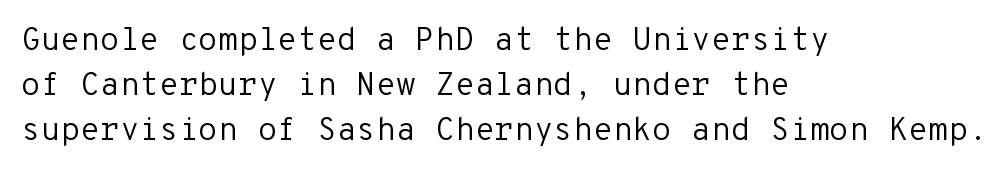
Q: Is the text bold? A: No.
Q: Is the text italic (slanted)? A: No, it is upright.
Q: Is the typeface a serif or a sans-serif typeface? A: Sans-serif.
Q: Is the text underlined? A: No.
Q: How is the paragraph aligned? A: Left-aligned.
Q: Is the spacing between letters normal or unusually wide? A: Normal.
Q: Is the spacing between lines tight, normal or loose? A: Normal.
Q: Width (condensed, normal, or wide)? A: Normal.
Q: Stroke contrast? A: Low.
Q: x-height? A: Medium.
Q: Monospaced? A: Yes.
